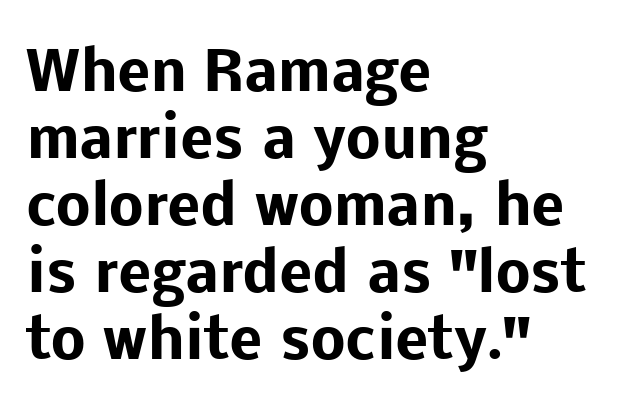
{"serif": "no", "italic": "no", "bold": "yes", "weight": "heavy", "width": "normal", "stroke_contrast": "low", "x_height": "medium", "monospaced": "no", "underline": "no", "align": "left", "line_spacing_ratio": 1.22, "letter_spacing": "normal", "letter_spacing_em": 0.0, "glyph_px": 55}
